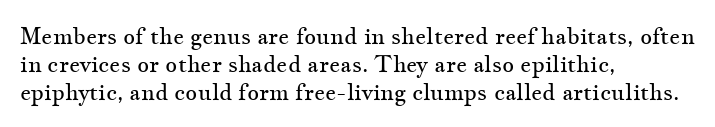
{"italic": "no", "bold": "no", "underline": "no", "align": "left", "line_spacing_ratio": 1.21, "letter_spacing": "normal", "letter_spacing_em": 0.0, "glyph_px": 23}
